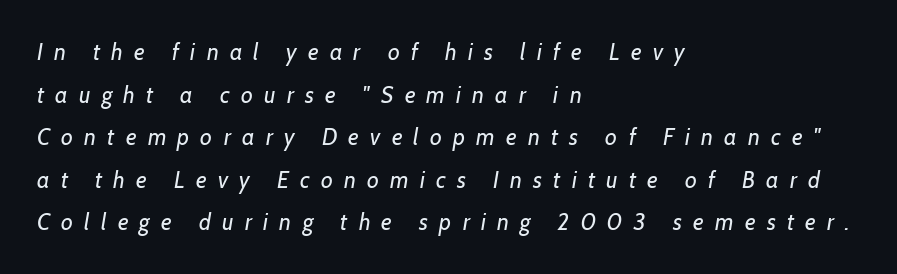
The image shows 23 px text type, italic (leaning right); set left-aligned, line spacing 1.85x, unusually wide letter spacing (+0.49 em), not underlined.
